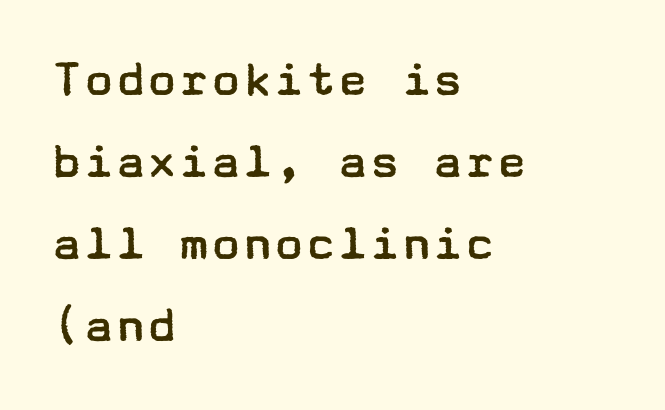
The image shows 53 px regular-weight, wide sans-serif type, upright; set left-aligned, normal line spacing (1.55x), normal letter spacing, not underlined; low stroke contrast and a medium x-height.
